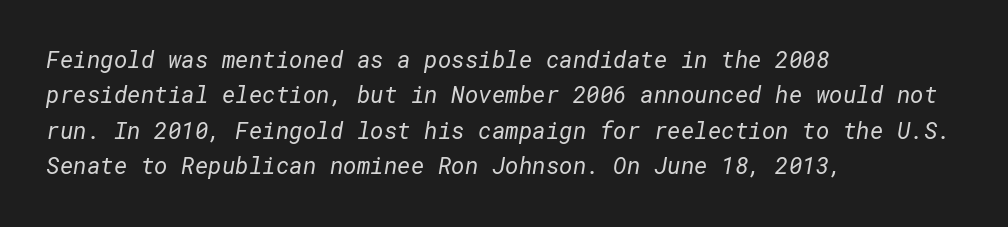
Q: Is the text bold? A: No.
Q: Is the text underlined? A: No.
Q: How is the paragraph aligned? A: Left-aligned.
Q: Is the spacing between letters normal or unusually wide? A: Normal.
Q: Is the spacing between lines tight, normal or loose? A: Normal.
